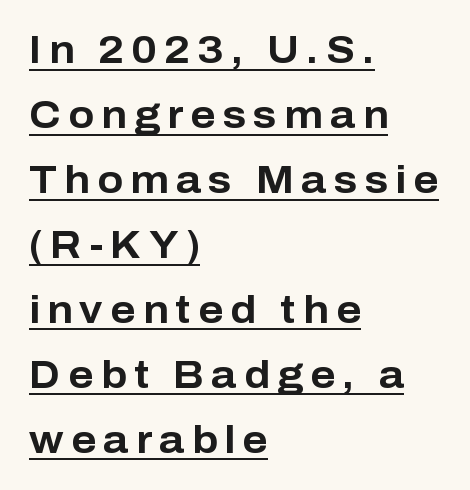
I'd describe the lettering as bold — thick and assertive. Do the characters align in a grid? No, the font is proportional. Beneath each row of characters lies a ruled line. Does the lettering tilt? It doesn't — this is upright.
